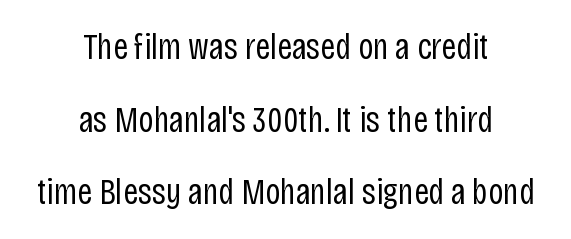
The image shows 37 px regular-weight, condensed sans-serif type, upright; set centered, loose line spacing (1.96x), normal letter spacing, not underlined; low stroke contrast and a large x-height.
